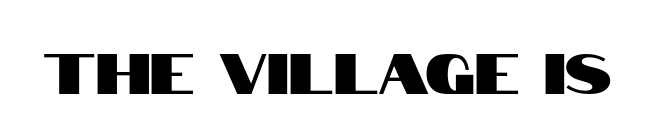
The image shows 57 px condensed sans-serif type, upright; set normal letter spacing, not underlined; high stroke contrast and a large x-height.
